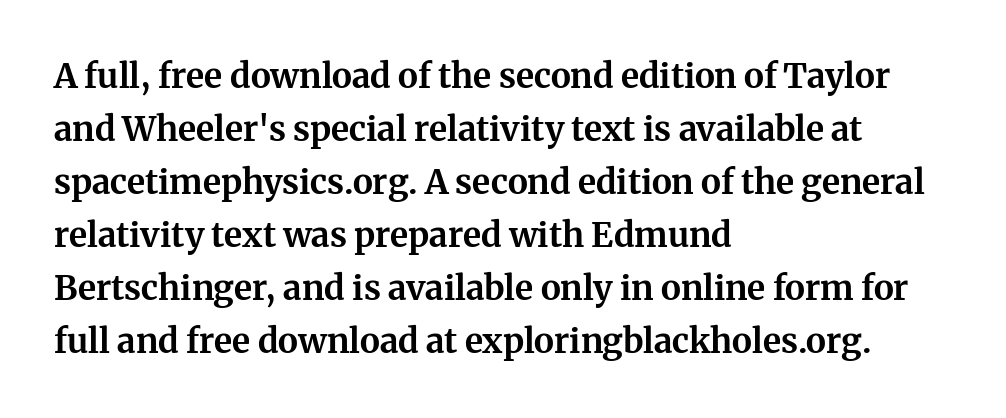
The image shows 34 px bold serif type, upright; set left-aligned, normal line spacing (1.56x), normal letter spacing, not underlined; medium stroke contrast and a medium x-height.
